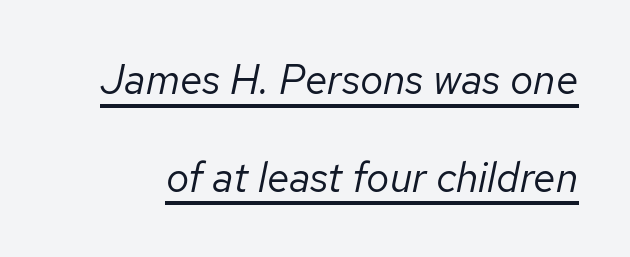
{"italic": "yes", "lean": "right", "slant_degrees": 12, "bold": "no", "weight": "regular", "width": "normal", "stroke_contrast": "low", "x_height": "medium", "monospaced": "no", "underline": "yes", "line_spacing": "loose", "line_spacing_ratio": 2.38, "letter_spacing": "normal", "letter_spacing_em": 0.0, "glyph_px": 41}
